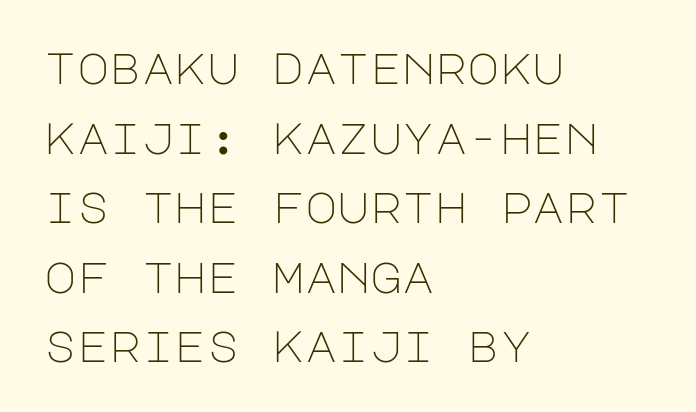
The image shows 44 px light sans-serif type, upright; set left-aligned, normal line spacing (1.58x), normal letter spacing, not underlined; low stroke contrast and a large x-height.
